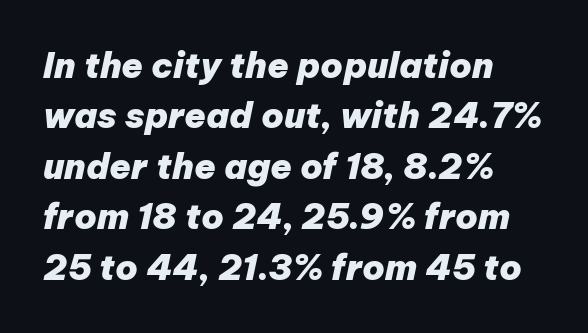
Q: Is the text bold? A: Yes.
Q: Is the text italic (slanted)? A: Yes, it leans right by about 12 degrees.
Q: Is the text underlined? A: No.
Q: How is the paragraph aligned? A: Left-aligned.
Q: Is the spacing between letters normal or unusually wide? A: Normal.
Q: Is the spacing between lines tight, normal or loose? A: Normal.
Q: Width (condensed, normal, or wide)? A: Normal.
Q: Stroke contrast? A: Low.
Q: x-height? A: Medium.
Q: Monospaced? A: No.
